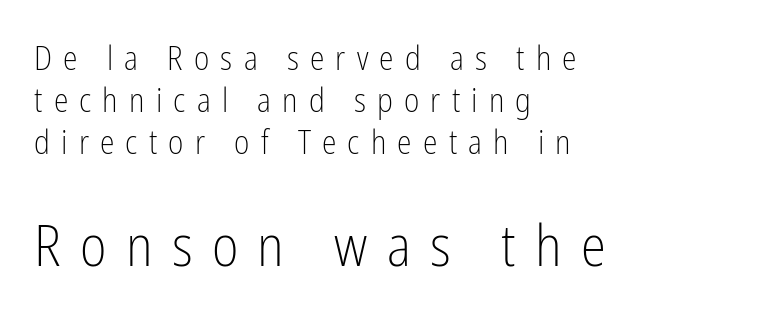
The image shows 57 px light, condensed sans-serif type, upright; set left-aligned, normal line spacing (1.27x), unusually wide letter spacing (+0.34 em), not underlined; the second (bottom) block is 1.73x larger; low stroke contrast and a medium x-height.
